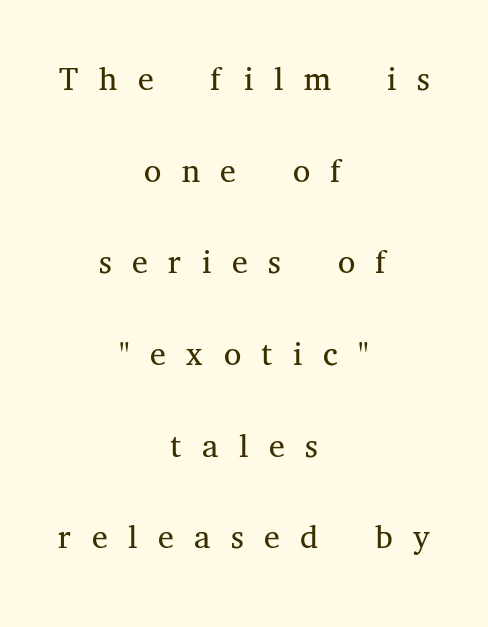
{"serif": "yes", "italic": "no", "bold": "no", "weight": "light", "width": "normal", "stroke_contrast": "medium", "x_height": "medium", "monospaced": "no", "underline": "no", "align": "center", "line_spacing_ratio": 1.87, "letter_spacing": "wide", "letter_spacing_em": 0.42, "glyph_px": 49}
